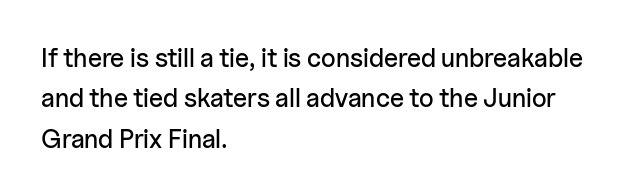
The image shows 26 px text type, upright; set left-aligned, normal line spacing (1.55x), normal letter spacing, not underlined.
